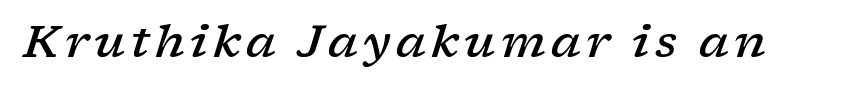
Q: Is the text bold? A: Semi-bold.
Q: Is the text italic (slanted)? A: Yes, it leans right by about 17 degrees.
Q: Is the typeface a serif or a sans-serif typeface? A: Serif.
Q: Is the text underlined? A: No.
Q: Width (condensed, normal, or wide)? A: Wide.
Q: Stroke contrast? A: Low.
Q: x-height? A: Medium.
Q: Monospaced? A: No.
